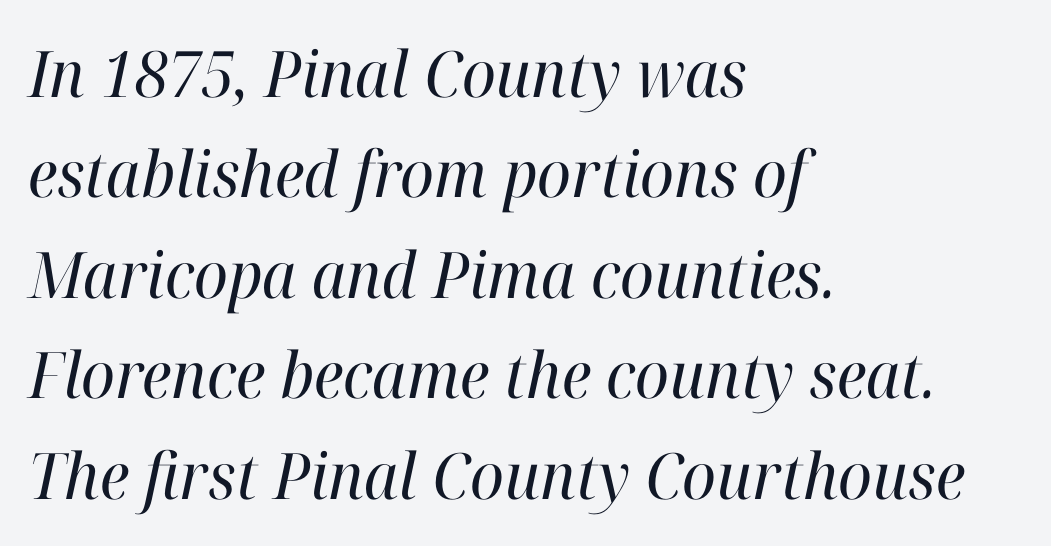
Q: Is the text bold? A: No.
Q: Is the text italic (slanted)? A: Yes, it leans right by about 12 degrees.
Q: Is the typeface a serif or a sans-serif typeface? A: Serif.
Q: Is the text underlined? A: No.
Q: How is the paragraph aligned? A: Left-aligned.
Q: Is the spacing between letters normal or unusually wide? A: Normal.
Q: Is the spacing between lines tight, normal or loose? A: Normal.
Q: Width (condensed, normal, or wide)? A: Normal.
Q: Stroke contrast? A: High.
Q: x-height? A: Medium.
Q: Monospaced? A: No.
